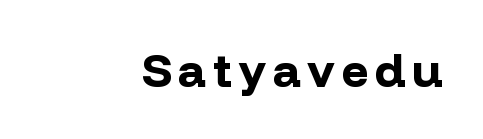
The image shows 47 px bold sans-serif type, upright; set right-aligned, not underlined; low stroke contrast and a medium x-height.
